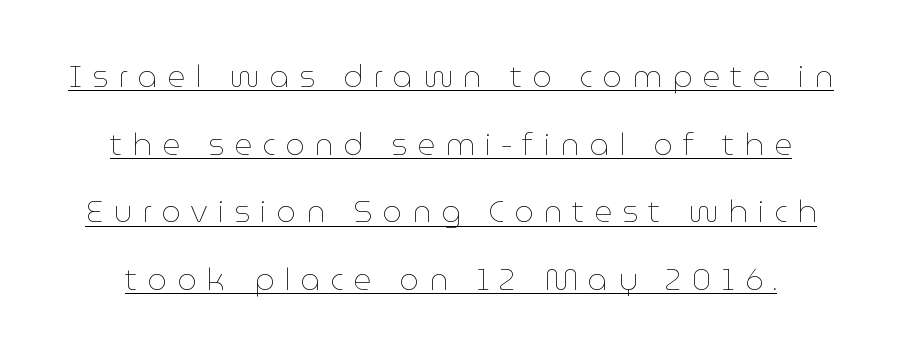
{"italic": "no", "bold": "no", "weight": "thin", "width": "normal", "stroke_contrast": "low", "x_height": "medium", "monospaced": "no", "underline": "yes", "line_spacing": "loose", "line_spacing_ratio": 2.18, "letter_spacing": "wide", "letter_spacing_em": 0.32, "glyph_px": 31}
